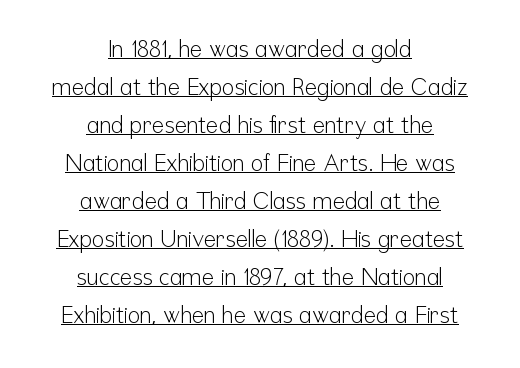
Q: Is the text bold? A: No.
Q: Is the text italic (slanted)? A: No, it is upright.
Q: Is the text underlined? A: Yes.
Q: How is the paragraph aligned? A: Centered.
Q: Is the spacing between letters normal or unusually wide? A: Normal.
Q: Is the spacing between lines tight, normal or loose? A: Normal.
